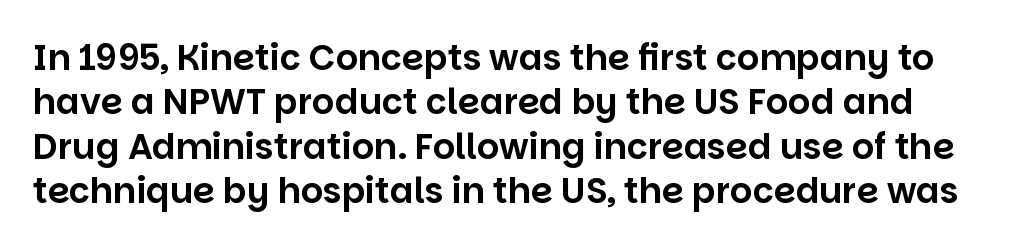
Ascenders rise straight up at ninety degrees. These lines are composed in type without serifs. The passage shown has conventional tracking throughout. Leading: standard. You could not count columns in this text — the font is proportionally spaced.
